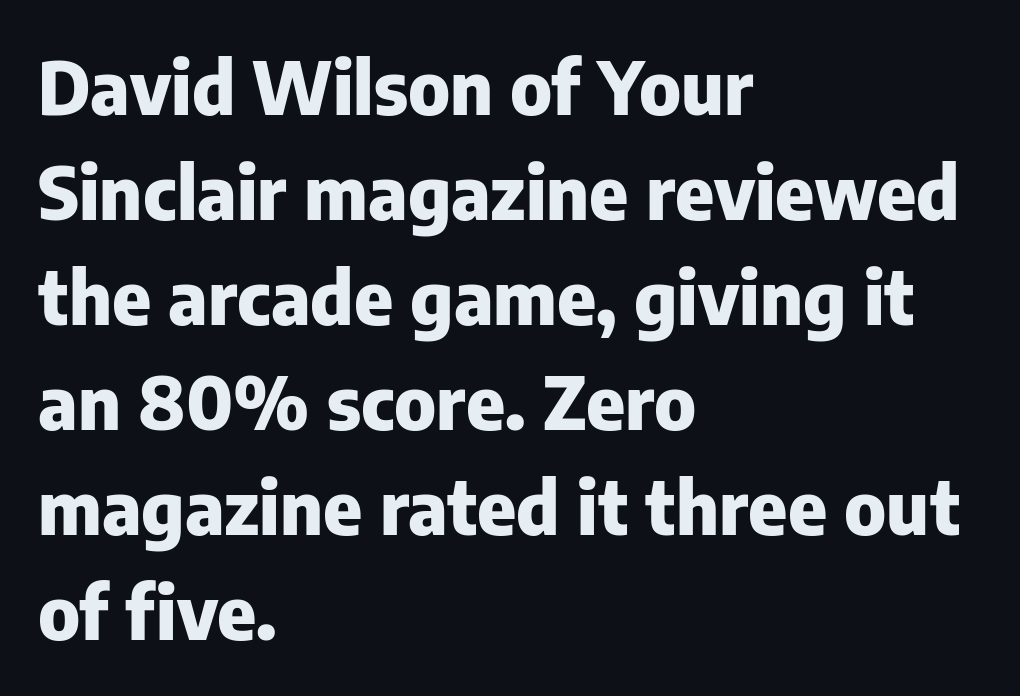
Q: Is the text bold? A: Yes.
Q: Is the text italic (slanted)? A: No, it is upright.
Q: Is the typeface a serif or a sans-serif typeface? A: Sans-serif.
Q: Is the text underlined? A: No.
Q: How is the paragraph aligned? A: Left-aligned.
Q: Is the spacing between letters normal or unusually wide? A: Normal.
Q: Is the spacing between lines tight, normal or loose? A: Normal.
Q: Width (condensed, normal, or wide)? A: Normal.
Q: Stroke contrast? A: Low.
Q: x-height? A: Medium.
Q: Monospaced? A: No.
